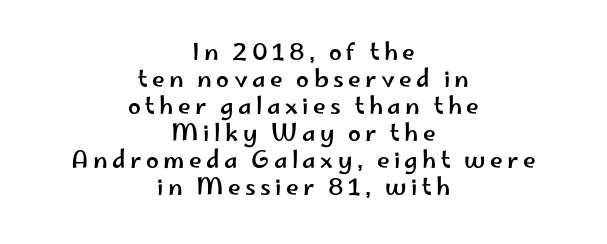
The image shows 23 px text type, upright; set centered, line spacing 1.17x, not underlined.
